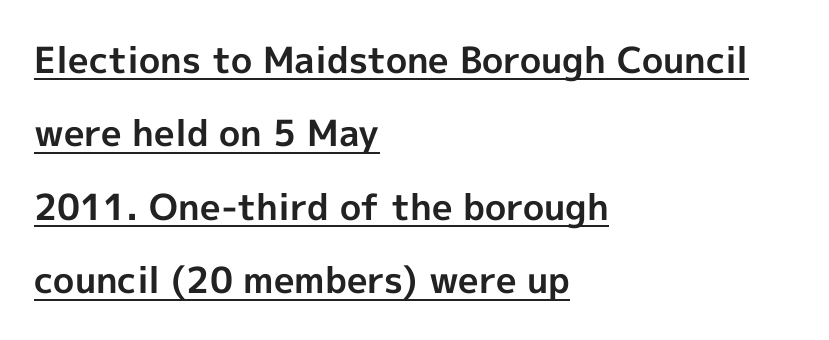
Q: Is the text bold? A: Yes.
Q: Is the text italic (slanted)? A: No, it is upright.
Q: Is the typeface a serif or a sans-serif typeface? A: Sans-serif.
Q: Is the text underlined? A: Yes.
Q: How is the paragraph aligned? A: Left-aligned.
Q: Is the spacing between letters normal or unusually wide? A: Normal.
Q: Is the spacing between lines tight, normal or loose? A: Loose.
Q: Width (condensed, normal, or wide)? A: Normal.
Q: x-height? A: Medium.
Q: Monospaced? A: No.
